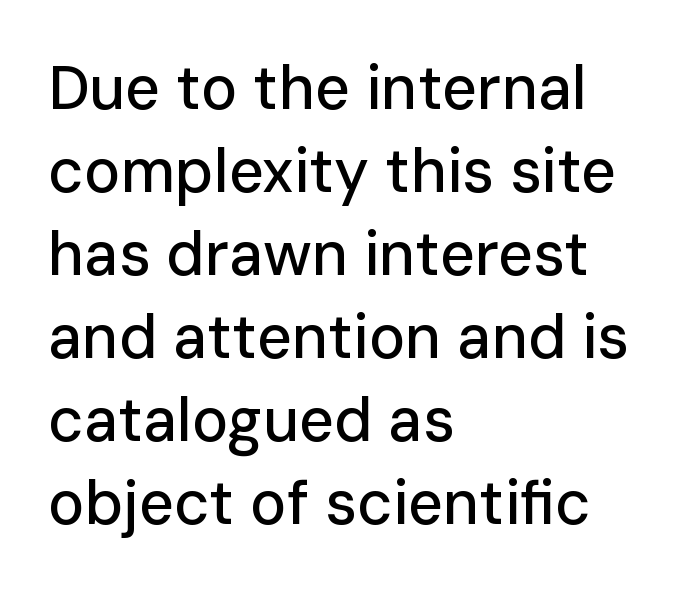
Proportional: the letters do not fall into vertical columns. Ordinary non-slanted type is in use. A classic flush-left, rag-right setting is used for this passage. This sample keeps an unexceptional amount of space between lines. Beneath every word, the page is bare. The designer went with a sans here, leaving each stem footless.
